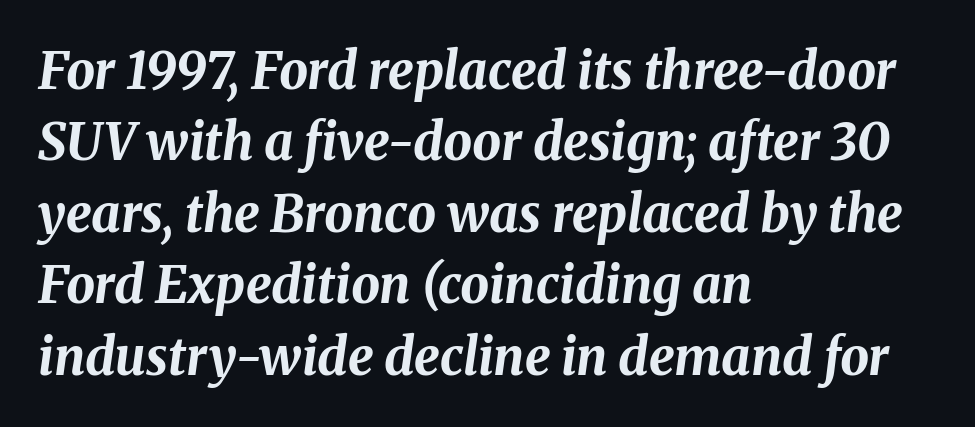
{"italic": "yes", "lean": "right", "slant_degrees": 8, "bold": "yes", "weight": "bold", "width": "normal", "stroke_contrast": "medium", "x_height": "medium", "monospaced": "no", "underline": "no", "align": "left", "line_spacing": "normal", "line_spacing_ratio": 1.4, "letter_spacing": "normal", "letter_spacing_em": 0.0, "glyph_px": 51}
